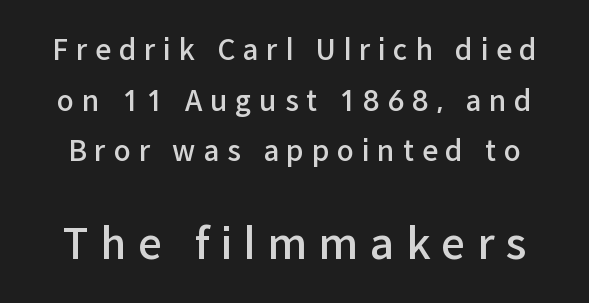
{"serif": "no", "italic": "no", "bold": "semi", "weight": "semibold", "width": "normal", "stroke_contrast": "low", "x_height": "medium", "monospaced": "no", "underline": "no", "line_spacing_ratio": 1.81, "letter_spacing": "wide", "letter_spacing_em": 0.28, "larger_block": "second", "size_ratio": 1.5, "glyph_px": 42}
